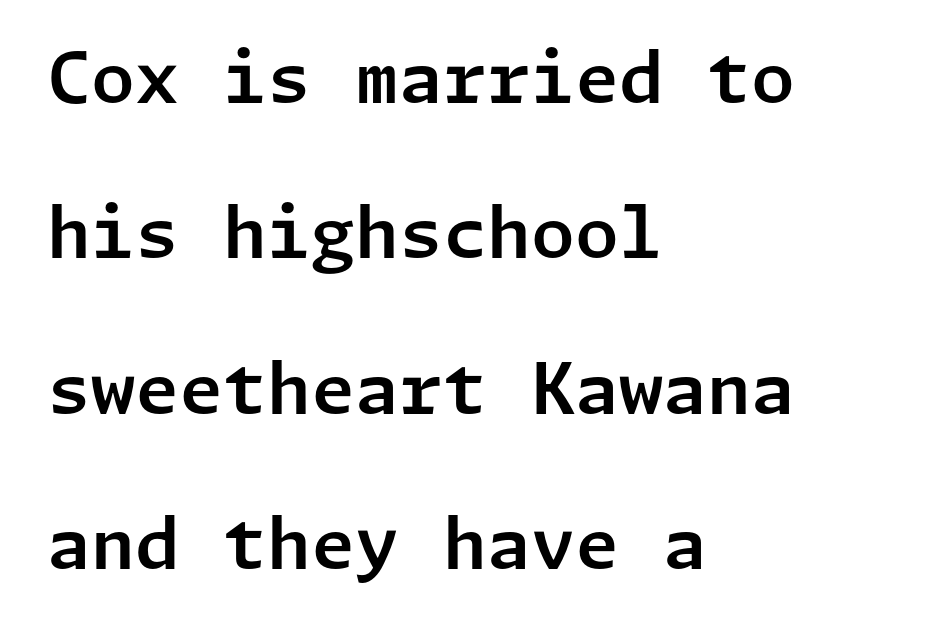
Beneath every word, the page is bare. A typesetter would call this zero additional tracking. Notice how the passage keeps a crisp vertical edge on the left only. Widely set lines give the paragraph a tall, airy silhouette. This rendering employs a face without finishing strokes, i.e., a sans-serif. These lines were composed using upright roman letters.
